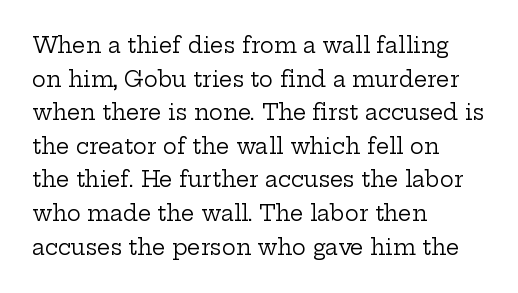
The image shows 21 px text type, upright; set left-aligned, normal line spacing (1.6x), normal letter spacing, not underlined.
